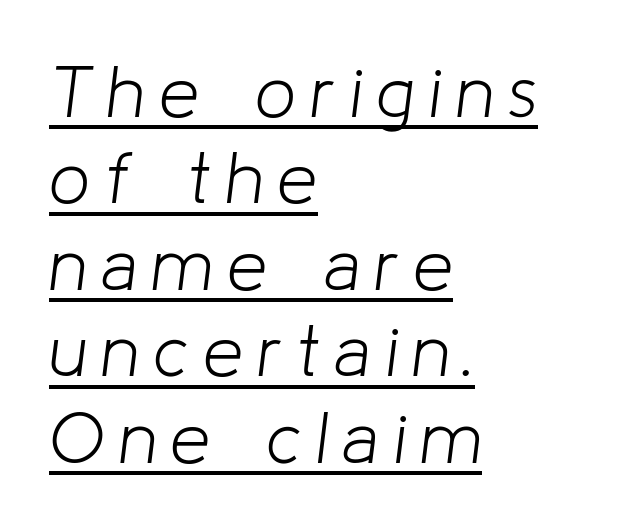
{"italic": "yes", "lean": "right", "slant_degrees": 8, "bold": "no", "weight": "light", "width": "normal", "stroke_contrast": "low", "x_height": "medium", "monospaced": "no", "underline": "yes", "align": "left", "line_spacing_ratio": 1.2, "letter_spacing": "wide", "letter_spacing_em": 0.2, "glyph_px": 72}
